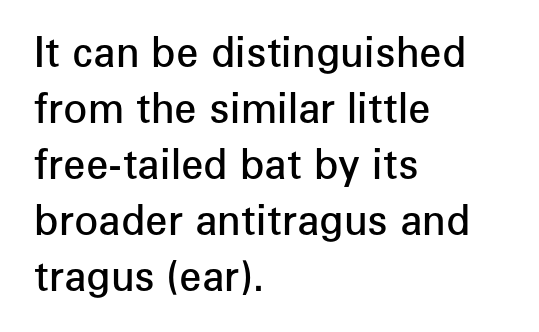
The passage shown has conventional tracking throughout. The rendering shows plain stroke endings on the letterforms — a sans-serif design. One glance says typical: line gaps are just what's usual. The passage shown is not underscored anywhere. Note the varied advance widths — an 'i' is clearly narrower than an 'm'. This is moderately heavy type, rendered in semibold.
